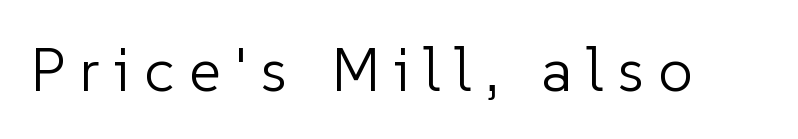
The image shows 62 px light sans-serif type, upright; set unusually wide letter spacing (+0.23 em), not underlined; low stroke contrast and a medium x-height.
